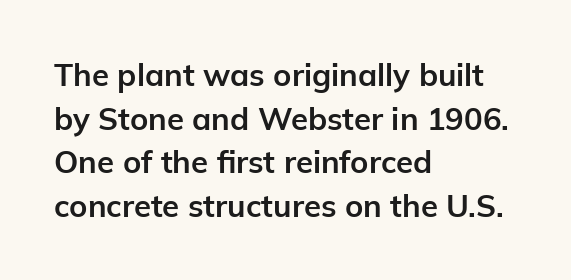
Q: Is the text bold? A: Yes.
Q: Is the text italic (slanted)? A: No, it is upright.
Q: Is the typeface a serif or a sans-serif typeface? A: Sans-serif.
Q: Is the text underlined? A: No.
Q: How is the paragraph aligned? A: Left-aligned.
Q: Is the spacing between letters normal or unusually wide? A: Normal.
Q: Is the spacing between lines tight, normal or loose? A: Normal.
Q: Width (condensed, normal, or wide)? A: Normal.
Q: Stroke contrast? A: Low.
Q: x-height? A: Medium.
Q: Monospaced? A: No.
